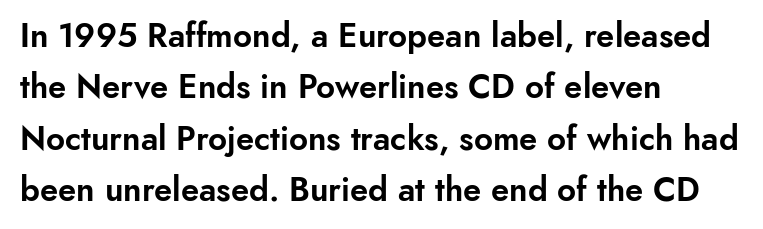
{"serif": "no", "italic": "no", "width": "normal", "stroke_contrast": "low", "x_height": "small", "monospaced": "no", "underline": "no", "align": "left", "line_spacing": "normal", "line_spacing_ratio": 1.56, "letter_spacing": "normal", "letter_spacing_em": 0.0, "glyph_px": 33}
